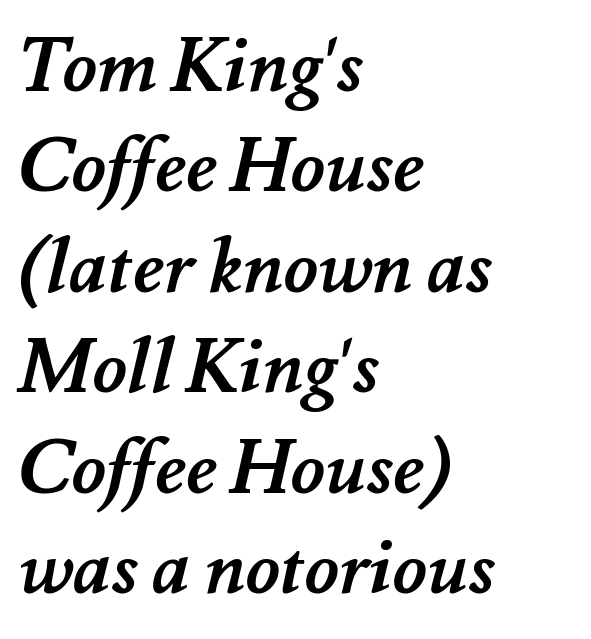
{"bold": "yes", "weight": "semibold", "width": "normal", "stroke_contrast": "medium", "x_height": "small", "monospaced": "no", "underline": "no", "align": "left", "line_spacing": "normal", "line_spacing_ratio": 1.34, "letter_spacing": "normal", "letter_spacing_em": 0.0, "glyph_px": 75}
